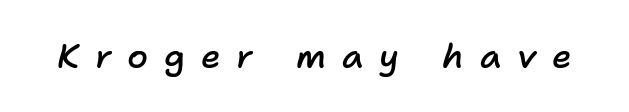
The letters advance in unequal steps, a hallmark of proportional type. The face used here has a pronounced slope to its letters. What stands out about the letter spacing? Its width — letters are far apart. Every letter is mildly thick-stroked: semibold rather than bold. The space beneath each line is pristine and unruled.
